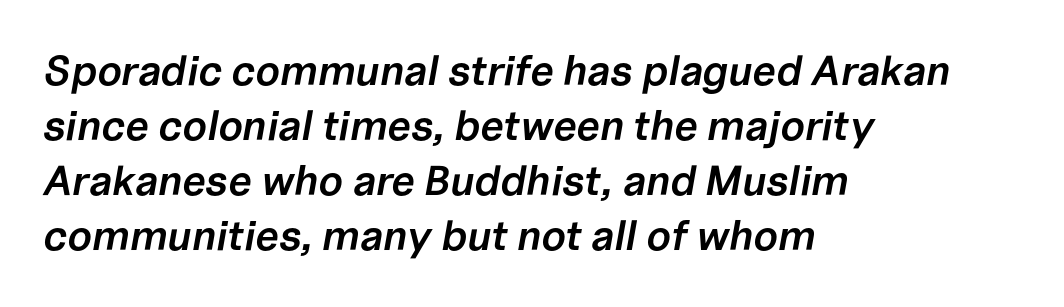
{"italic": "yes", "lean": "right", "slant_degrees": 10, "bold": "semi", "weight": "semibold", "width": "normal", "stroke_contrast": "low", "x_height": "medium", "monospaced": "no", "underline": "no", "align": "left", "line_spacing": "normal", "line_spacing_ratio": 1.31, "letter_spacing": "normal", "letter_spacing_em": 0.0, "glyph_px": 42}
